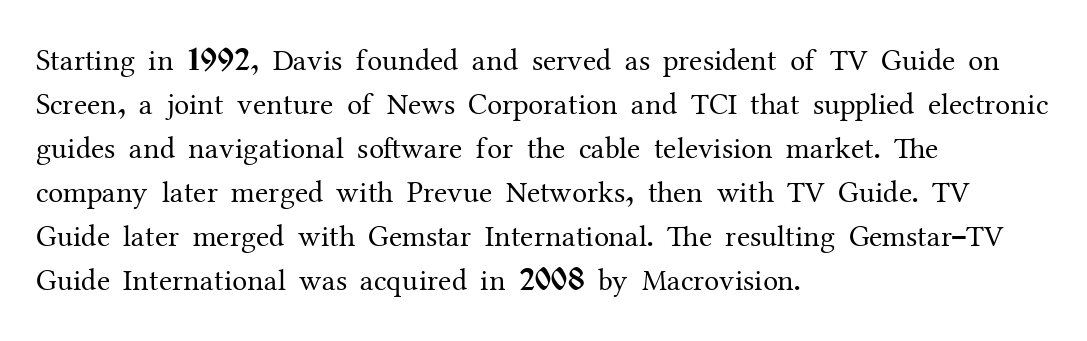
{"serif": "yes", "italic": "no", "bold": "no", "weight": "regular", "width": "normal", "stroke_contrast": "medium", "x_height": "medium", "monospaced": "no", "underline": "no", "align": "left", "line_spacing": "normal", "line_spacing_ratio": 1.47, "letter_spacing": "normal", "letter_spacing_em": 0.0, "glyph_px": 30}
